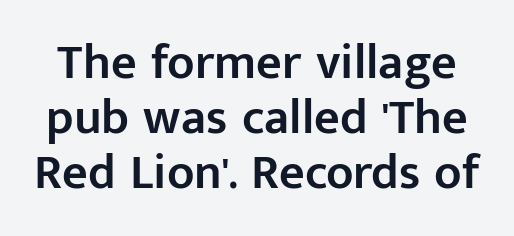
Q: Is the text bold? A: Semi-bold.
Q: Is the text italic (slanted)? A: No, it is upright.
Q: Is the typeface a serif or a sans-serif typeface? A: Sans-serif.
Q: Is the text underlined? A: No.
Q: Is the spacing between letters normal or unusually wide? A: Normal.
Q: Is the spacing between lines tight, normal or loose? A: Tight.
Q: Width (condensed, normal, or wide)? A: Normal.
Q: Stroke contrast? A: Low.
Q: x-height? A: Medium.
Q: Monospaced? A: No.
